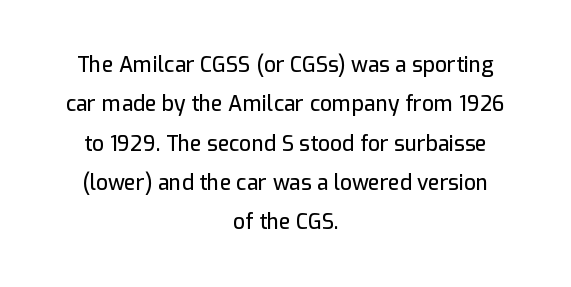
Q: Is the text italic (slanted)? A: No, it is upright.
Q: Is the text underlined? A: No.
Q: How is the paragraph aligned? A: Centered.
Q: Is the spacing between letters normal or unusually wide? A: Normal.
